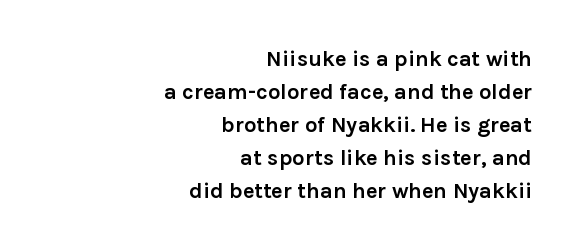
The image shows 22 px bold type, upright; set right-aligned, normal line spacing (1.5x), normal letter spacing, not underlined.
